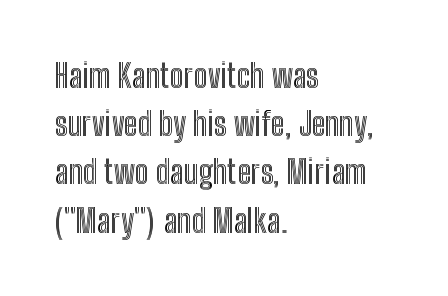
{"italic": "no", "width": "condensed", "x_height": "medium", "monospaced": "no", "underline": "no", "align": "left", "line_spacing": "normal", "line_spacing_ratio": 1.46, "letter_spacing": "normal", "letter_spacing_em": 0.0, "glyph_px": 33}
